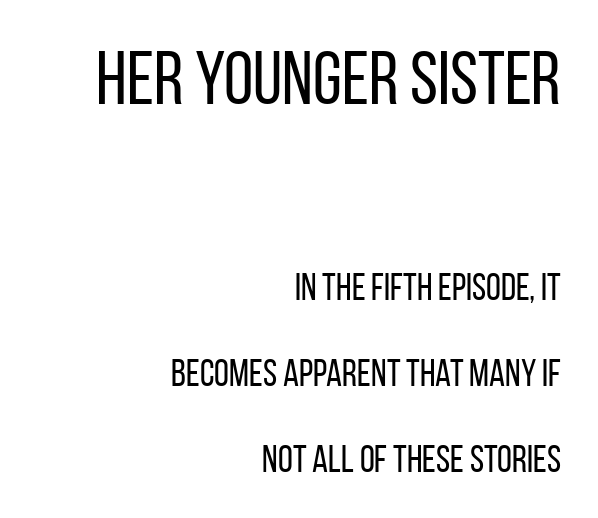
The setting favours the right margin, as signatures and pull-quotes sometimes do. The letterforms sit shoulder to shoulder at normal distance. Leading: increased. This sample has the flowing, uneven cadence of proportional lettering. Bigger letters appear in the top chunk; the bottom chunk is reduced.
